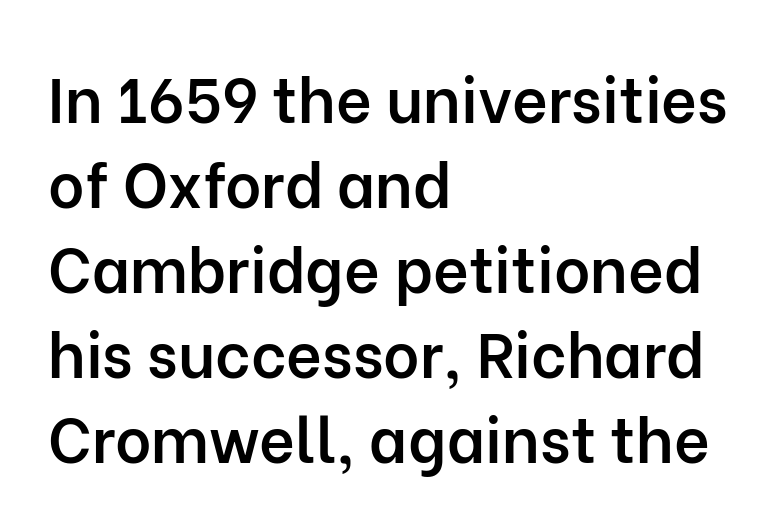
{"serif": "no", "italic": "no", "bold": "semi", "weight": "semibold", "width": "normal", "stroke_contrast": "low", "x_height": "medium", "monospaced": "no", "underline": "no", "align": "left", "line_spacing": "normal", "line_spacing_ratio": 1.37, "letter_spacing": "normal", "letter_spacing_em": 0.0, "glyph_px": 62}
